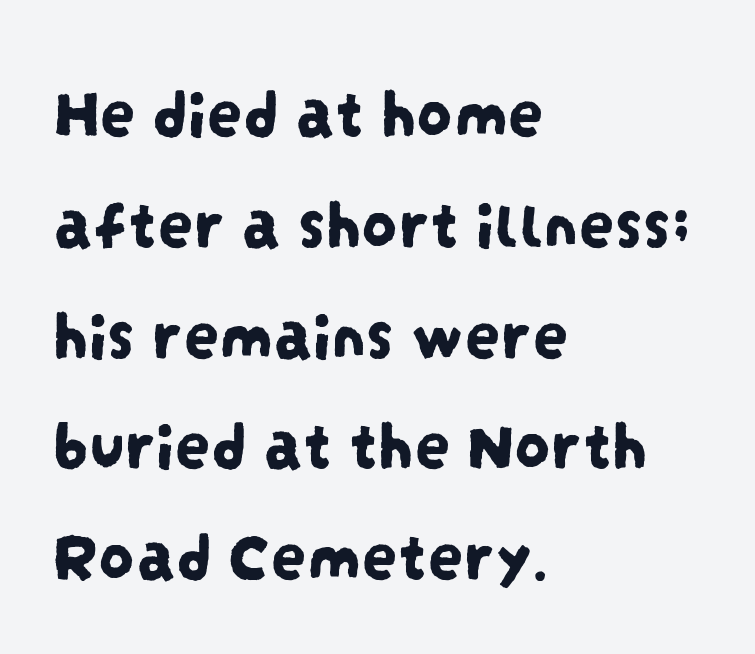
The image shows 71 px condensed sans-serif type; set left-aligned, normal line spacing (1.56x), normal letter spacing, not underlined; low stroke contrast and a large x-height.
